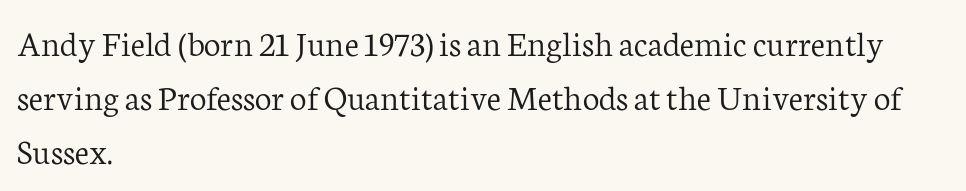
Letterform terminals end in serifs throughout the passage. The gaps between neighbouring characters are ordinary and unremarkable. This rendering features lettering with no underline. Think of a printed novel: that variable character pitch is what you see here. Line beginnings align vertically; line endings do not. Stem width sits at or under what a default text font uses.
